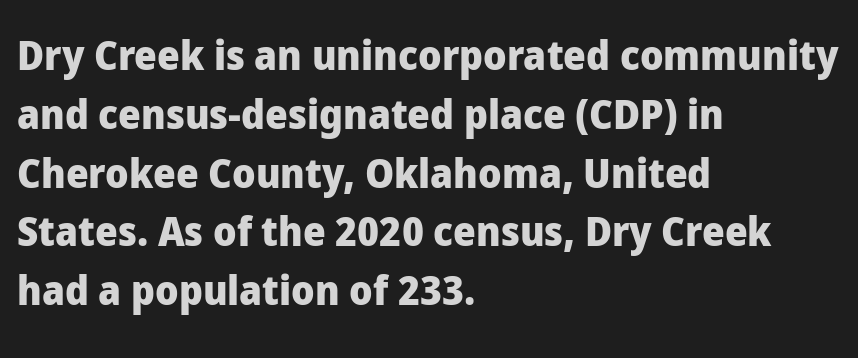
The image shows 40 px heavy sans-serif type, upright; set left-aligned, normal line spacing (1.47x), normal letter spacing, not underlined; low stroke contrast and a medium x-height.
